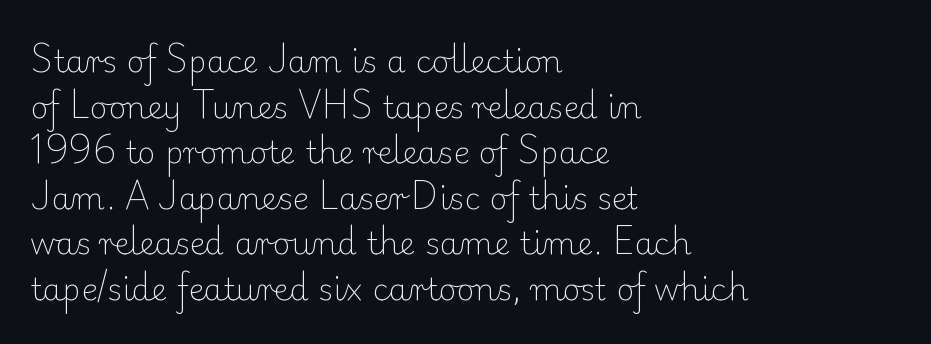
{"serif": "yes", "italic": "no", "bold": "no", "weight": "light", "width": "normal", "stroke_contrast": "low", "x_height": "small", "monospaced": "no", "underline": "no", "align": "left", "line_spacing": "normal", "line_spacing_ratio": 1.47, "letter_spacing": "normal", "letter_spacing_em": 0.0, "glyph_px": 31}
